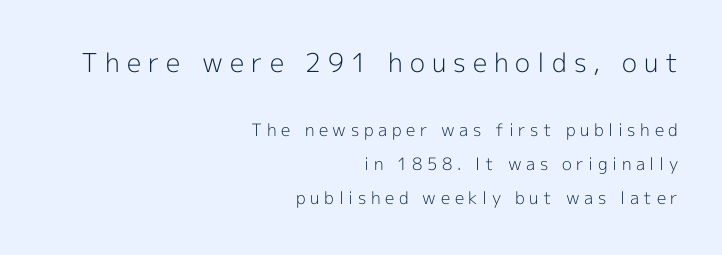
Q: Is the text bold? A: No.
Q: Is the text italic (slanted)? A: No, it is upright.
Q: Is the text underlined? A: No.
Q: How is the paragraph aligned? A: Right-aligned.
Q: Is the spacing between letters normal or unusually wide? A: Unusually wide.
Q: Is the spacing between lines tight, normal or loose? A: Loose.
Q: Which block of text is set in a larger size, the first (top) or the second (bottom)? A: The first (top) one.
